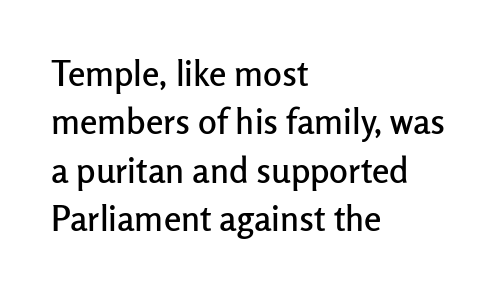
In terms of leading, this rendering sits right in the middle. Posture: vertical. Tracking value appears to be zero — textbook default spacing. Typeset ragged right — the left edge is the straight one. Underline: absent.
